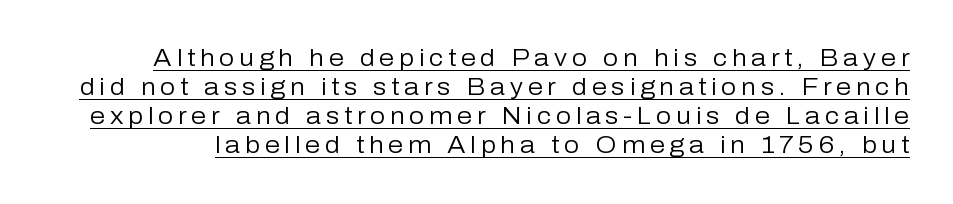
The image shows 24 px text type, upright; set line spacing 1.21x, unusually wide letter spacing (+0.2 em), underlined.
